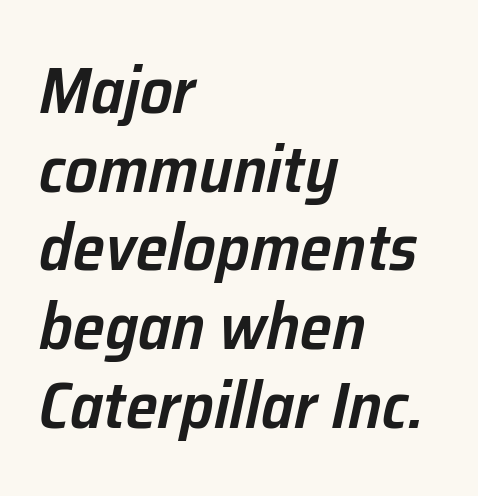
The image shows 65 px semibold type, italic (leaning right); set left-aligned, line spacing 1.21x, normal letter spacing, not underlined; low stroke contrast and a medium x-height.
